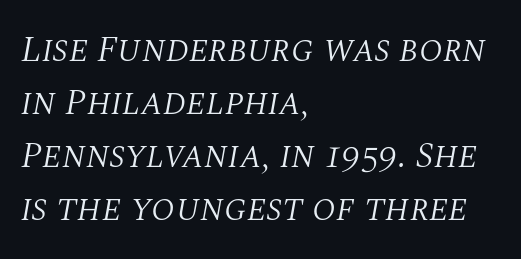
Q: Is the text bold? A: No.
Q: Is the text italic (slanted)? A: Yes, it leans right by about 10 degrees.
Q: Is the typeface a serif or a sans-serif typeface? A: Serif.
Q: Is the text underlined? A: No.
Q: How is the paragraph aligned? A: Left-aligned.
Q: Is the spacing between letters normal or unusually wide? A: Normal.
Q: Is the spacing between lines tight, normal or loose? A: Normal.
Q: Width (condensed, normal, or wide)? A: Normal.
Q: Stroke contrast? A: Medium.
Q: x-height? A: Large.
Q: Monospaced? A: No.
